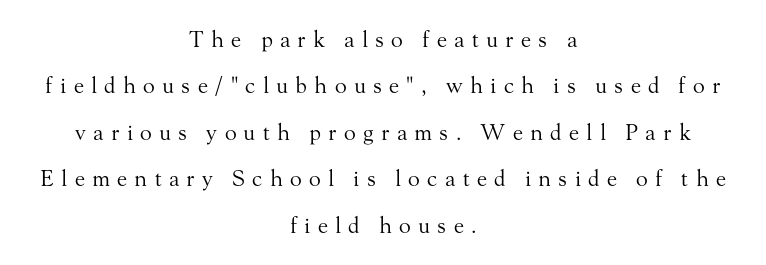
Q: Is the text bold? A: No.
Q: Is the text italic (slanted)? A: No, it is upright.
Q: Is the text underlined? A: No.
Q: How is the paragraph aligned? A: Centered.
Q: Is the spacing between letters normal or unusually wide? A: Unusually wide.
Q: Is the spacing between lines tight, normal or loose? A: Loose.
